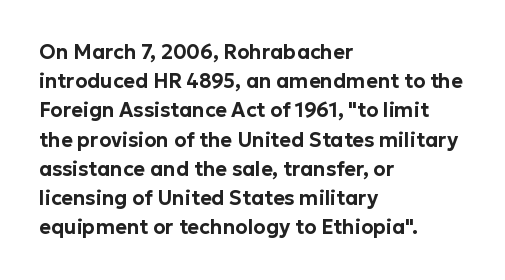
The image shows 20 px text type, upright; set left-aligned, normal line spacing (1.46x), normal letter spacing, not underlined.
